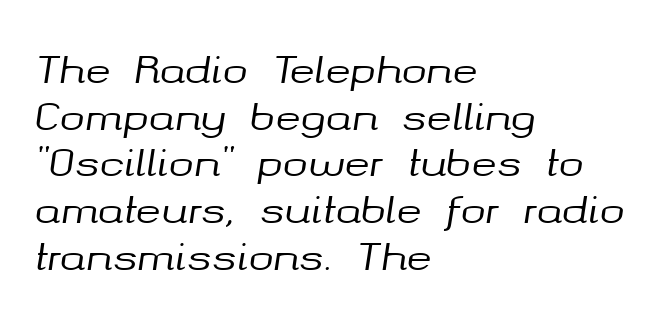
Note the varied advance widths — an 'i' is clearly narrower than an 'm'. Looking at the ascenders, they clearly lean. Layout note: lines flush left. Words appear dense and cohesive because spacing is normal. Underline: absent.
